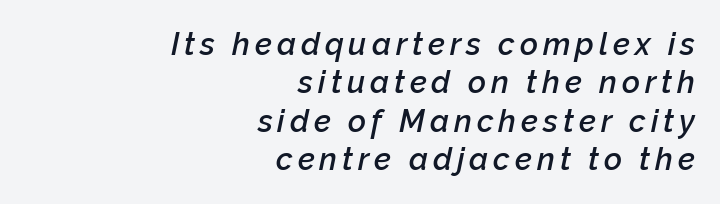
The image shows 31 px semibold type, italic (leaning right); set right-aligned, line spacing 1.24x, not underlined; low stroke contrast and a medium x-height.
